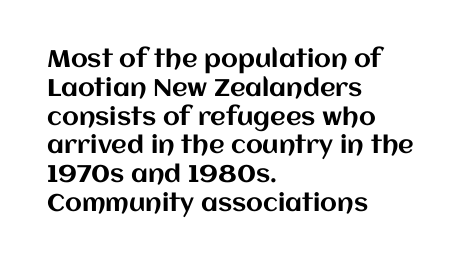
The image shows 24 px text type, upright; set left-aligned, line spacing 1.2x, normal letter spacing, not underlined.
